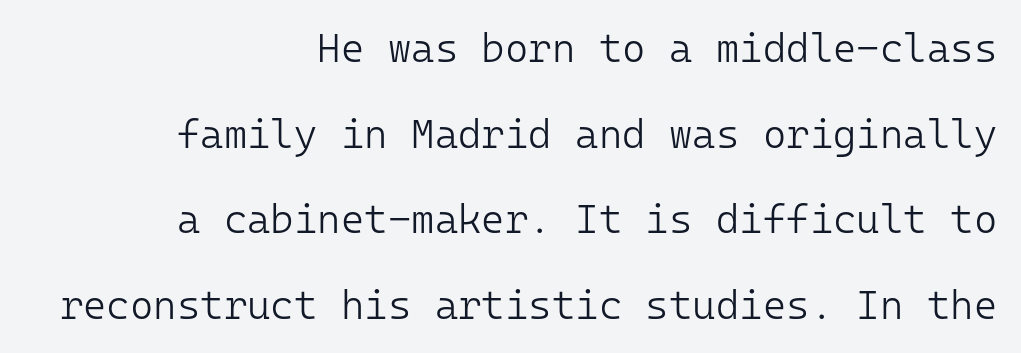
Weight: not bold — regular or lighter. Spacing verdict: monospaced, one width for all characters. This is the regular roman posture of the typeface. One-word summary of the alignment: right. Bare-footed words on every line.
